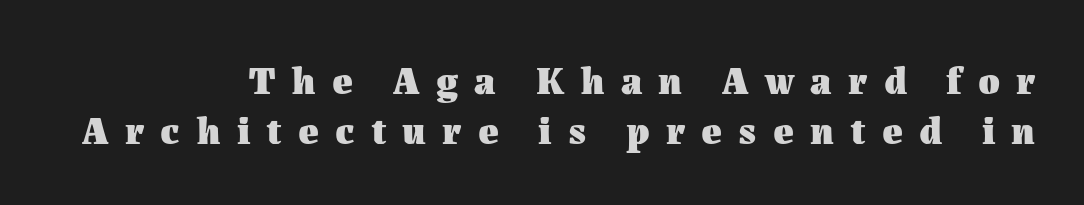
Q: Is the text bold? A: Yes.
Q: Is the text italic (slanted)? A: No, it is upright.
Q: Is the text underlined? A: No.
Q: How is the paragraph aligned? A: Right-aligned.
Q: Is the spacing between letters normal or unusually wide? A: Unusually wide.
Q: Is the spacing between lines tight, normal or loose? A: Normal.
Q: Width (condensed, normal, or wide)? A: Normal.
Q: Stroke contrast? A: Medium.
Q: x-height? A: Medium.
Q: Monospaced? A: No.
